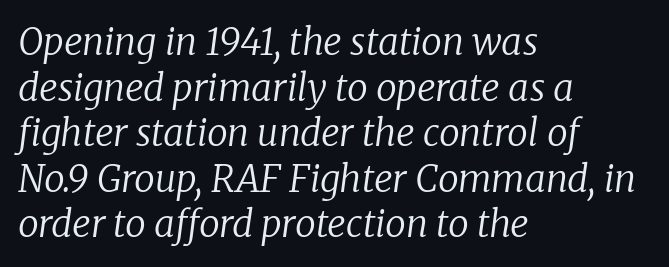
The face looks like a standard text weight, possibly lighter. Do the characters align in a grid? No, the font is proportional. The space directly below the letters is spotless. These lines stack with their left ends in a neat column.
